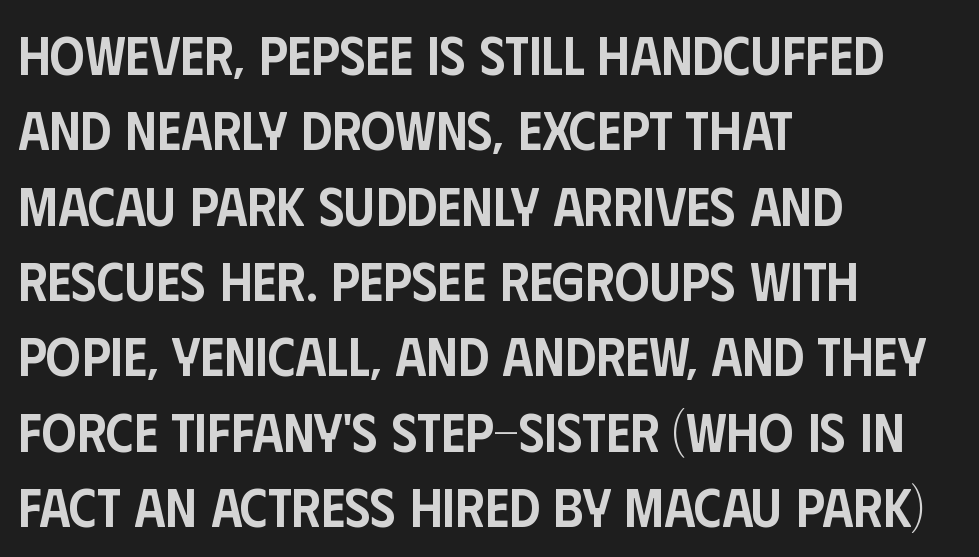
The image shows 55 px semibold, condensed sans-serif type, upright; set left-aligned, normal line spacing (1.37x), normal letter spacing, not underlined; low stroke contrast and a large x-height.
